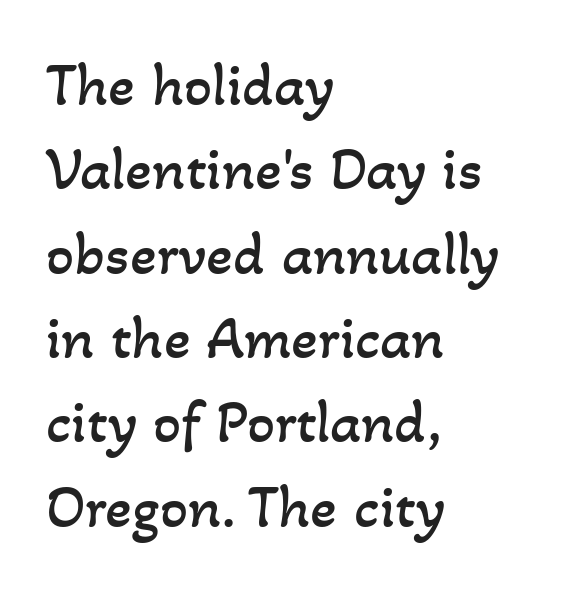
The image shows 62 px regular-weight type; set left-aligned, normal line spacing (1.36x), normal letter spacing, not underlined; low stroke contrast and a small x-height.
